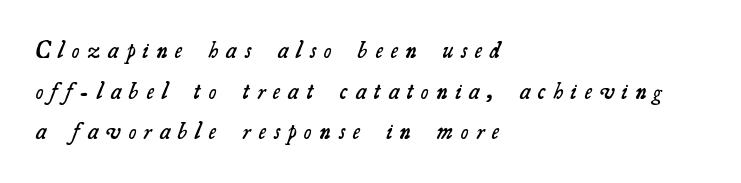
Is the type bold? Partly — it's a semibold, heavier than regular but not fully bold. These lines have a slow, spaced-out rhythm from letter to letter. Horizontal alignment here is leftward, the default for most running prose. Anything drawn beneath the words? Only blank space.
